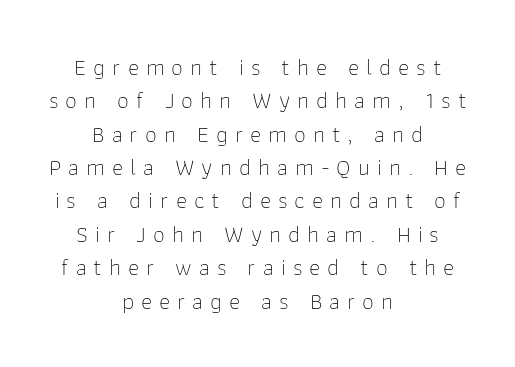
The image shows 24 px text type, upright; set centered, normal line spacing (1.39x), unusually wide letter spacing (+0.29 em), not underlined.
